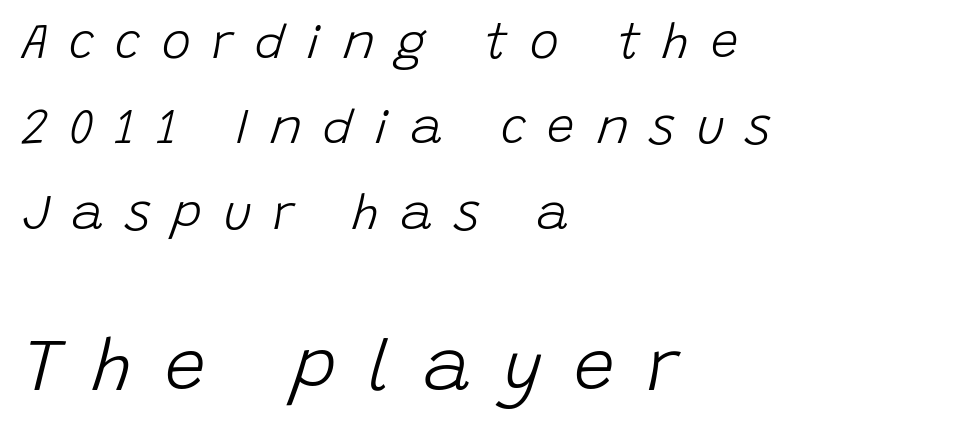
The image shows 73 px light type, italic (leaning right); set left-aligned, line spacing 1.74x, unusually wide letter spacing (+0.44 em), not underlined; the second (bottom) block is 1.49x larger; low stroke contrast and a large x-height.
